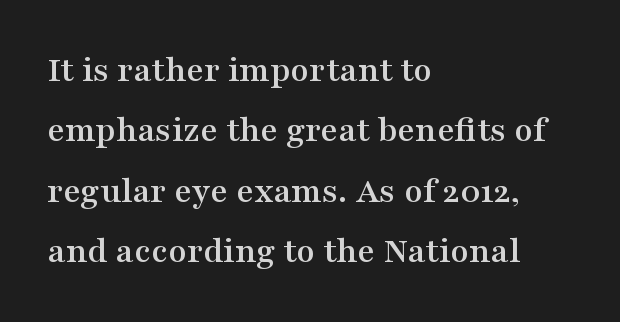
The glyphs in this specimen are seriffed. Unlike italic type, these characters show no tilt at all. If you drew a ruler down the left edge, every line would touch it. One glance says typical: line gaps are just what's usual.
